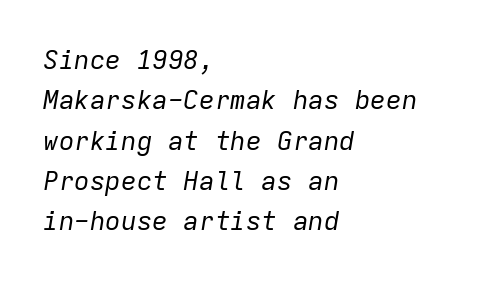
The whole block is typeset with a tilt. Bare-footed words on every line. The passage shown is not bold in any degree. A typesetter would call this zero additional tracking.
